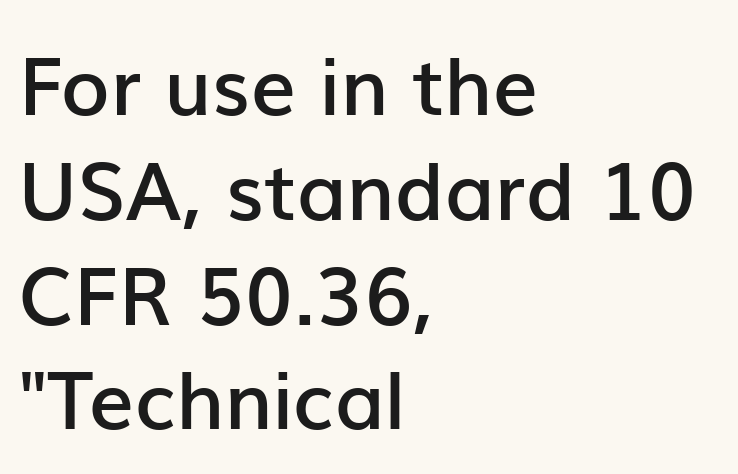
A typesetter would label this face a sans. Quick note: not italic, upright. Observe the ordinary spacing: letters are neighbours, not strangers. Honestly, the row spacing looks completely unremarkable.
